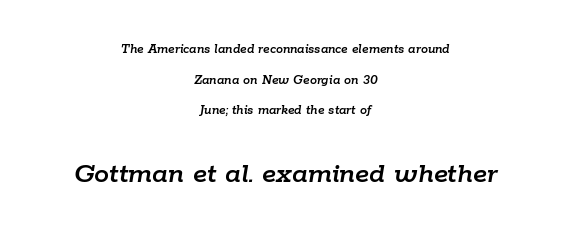
Q: Is the text italic (slanted)? A: Yes, it leans right by about 9 degrees.
Q: Is the text underlined? A: No.
Q: How is the paragraph aligned? A: Centered.
Q: Is the spacing between letters normal or unusually wide? A: Normal.
Q: Is the spacing between lines tight, normal or loose? A: Loose.
Q: Which block of text is set in a larger size, the first (top) or the second (bottom)? A: The second (bottom) one.
Q: Width (condensed, normal, or wide)? A: Normal.
Q: Stroke contrast? A: Low.
Q: x-height? A: Medium.
Q: Monospaced? A: No.
